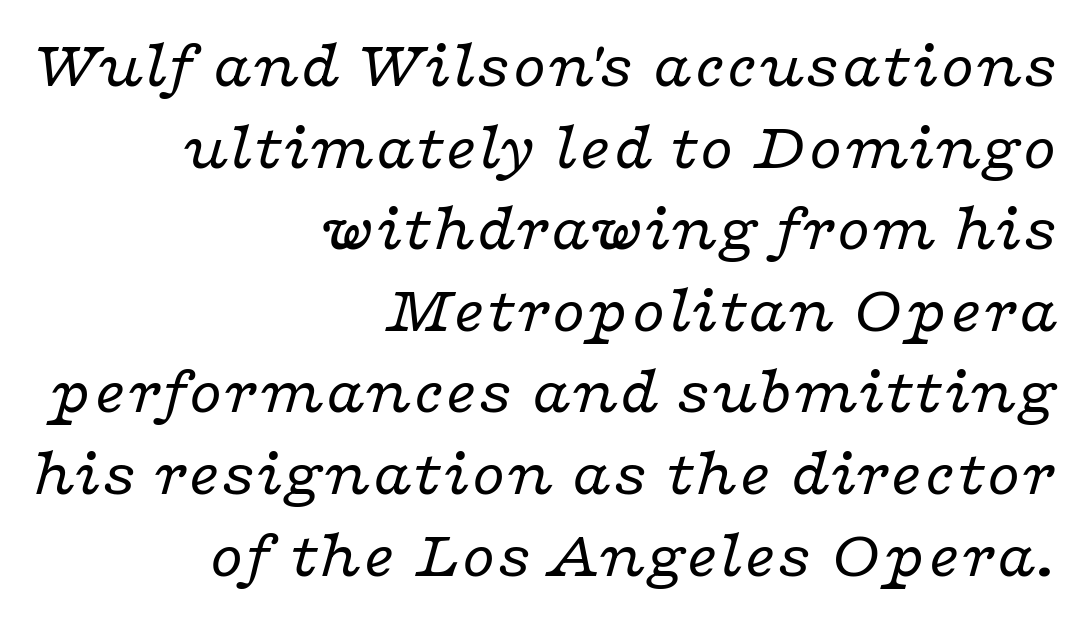
Q: Is the text bold? A: No.
Q: Is the text italic (slanted)? A: Yes, it leans right by about 16 degrees.
Q: Is the typeface a serif or a sans-serif typeface? A: Serif.
Q: Is the text underlined? A: No.
Q: How is the paragraph aligned? A: Right-aligned.
Q: Is the spacing between letters normal or unusually wide? A: Normal.
Q: Width (condensed, normal, or wide)? A: Wide.
Q: Stroke contrast? A: Low.
Q: x-height? A: Medium.
Q: Monospaced? A: No.
